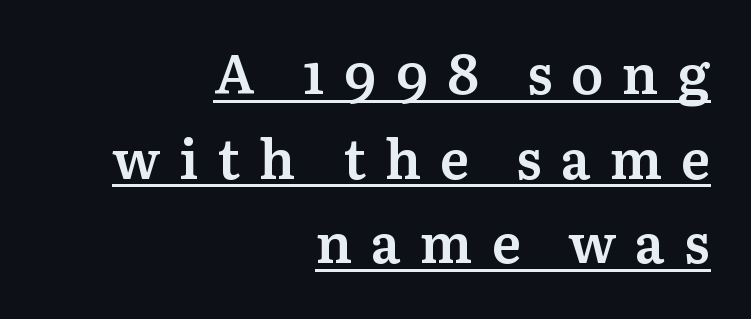
{"serif": "yes", "italic": "no", "bold": "semi", "weight": "semibold", "width": "normal", "stroke_contrast": "medium", "x_height": "medium", "monospaced": "no", "underline": "yes", "align": "right", "line_spacing": "normal", "line_spacing_ratio": 1.54, "letter_spacing": "wide", "letter_spacing_em": 0.34, "glyph_px": 55}
